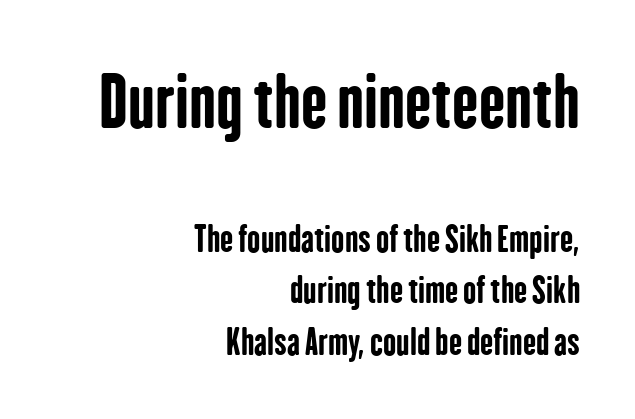
{"serif": "no", "italic": "no", "bold": "yes", "weight": "bold", "width": "condensed", "stroke_contrast": "low", "x_height": "medium", "monospaced": "no", "underline": "no", "align": "right", "line_spacing": "normal", "line_spacing_ratio": 1.48, "letter_spacing": "normal", "letter_spacing_em": 0.0, "larger_block": "first", "size_ratio": 2.0, "glyph_px": 70}
